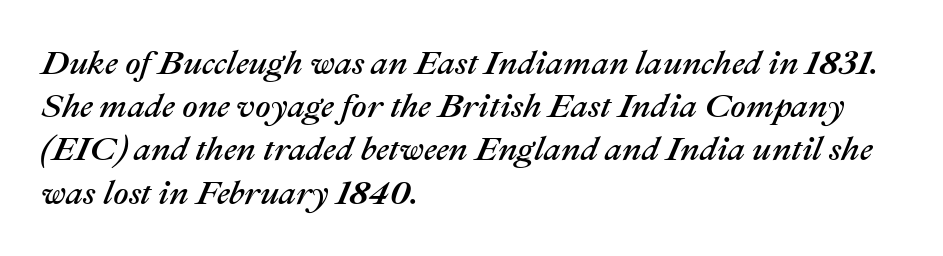
Q: Is the text italic (slanted)? A: Yes, it leans right by about 22 degrees.
Q: Is the text underlined? A: No.
Q: How is the paragraph aligned? A: Left-aligned.
Q: Is the spacing between letters normal or unusually wide? A: Normal.
Q: Is the spacing between lines tight, normal or loose? A: Normal.
Q: Width (condensed, normal, or wide)? A: Normal.
Q: Stroke contrast? A: Medium.
Q: x-height? A: Medium.
Q: Monospaced? A: No.
